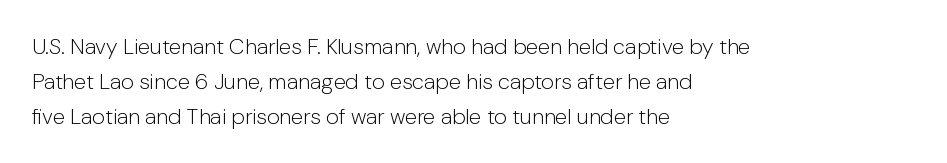
All the whitespace from short lines collects on the right. No extra tracking has been applied to these lines. Characters remain perfectly vertical along every line. The space beneath each line is pristine and unruled. Vertical stems look standard width or narrower in stroke.
